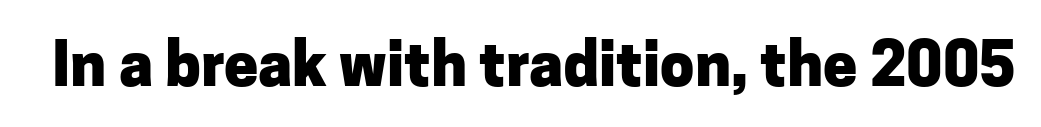
Does the weight exceed regular? Yes, all the way to bold. The passage shown is typed in a proportional face where columns would drift. Type style note: lacks serifs. Between one letter and the next there's only the usual sliver of space. The baseline area is clear. Italic? Not at all — the glyphs are vertical.
